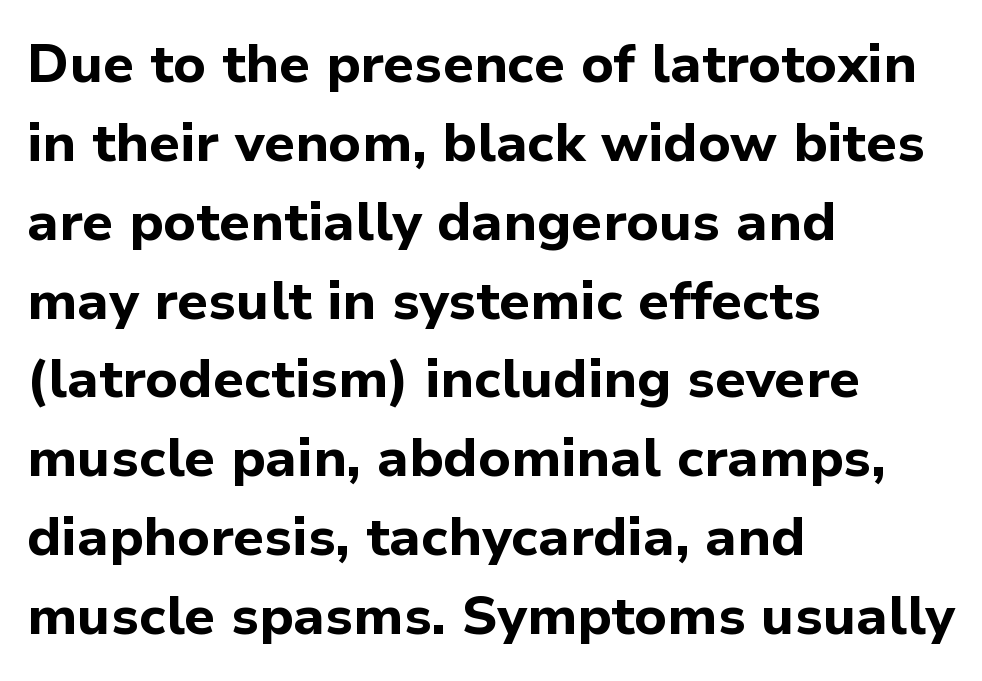
Q: Is the text bold? A: Yes.
Q: Is the text italic (slanted)? A: No, it is upright.
Q: Is the typeface a serif or a sans-serif typeface? A: Sans-serif.
Q: Is the text underlined? A: No.
Q: How is the paragraph aligned? A: Left-aligned.
Q: Is the spacing between letters normal or unusually wide? A: Normal.
Q: Is the spacing between lines tight, normal or loose? A: Normal.
Q: Width (condensed, normal, or wide)? A: Normal.
Q: Stroke contrast? A: Low.
Q: x-height? A: Medium.
Q: Monospaced? A: No.
